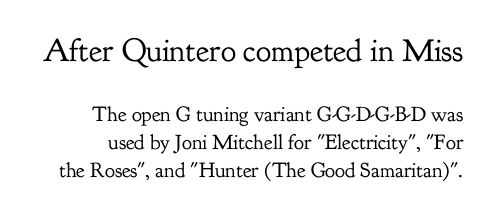
Q: Is the text bold? A: No.
Q: Is the text italic (slanted)? A: No, it is upright.
Q: Is the typeface a serif or a sans-serif typeface? A: Serif.
Q: Is the text underlined? A: No.
Q: Is the spacing between letters normal or unusually wide? A: Normal.
Q: Is the spacing between lines tight, normal or loose? A: Normal.
Q: Which block of text is set in a larger size, the first (top) or the second (bottom)? A: The first (top) one.
Q: Width (condensed, normal, or wide)? A: Normal.
Q: Stroke contrast? A: Low.
Q: x-height? A: Small.
Q: Monospaced? A: No.
